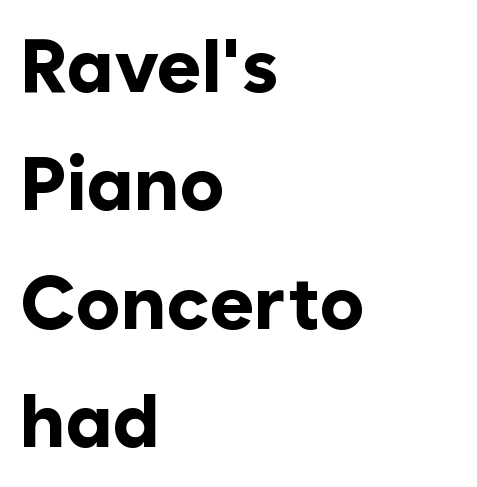
The image shows 75 px bold sans-serif type, upright; set left-aligned, normal line spacing (1.58x), normal letter spacing, not underlined; low stroke contrast and a medium x-height.
